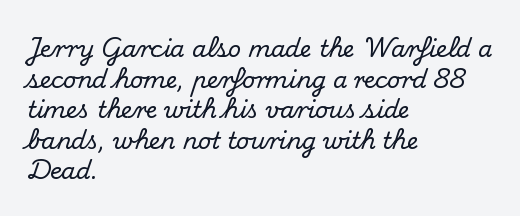
The image shows 23 px text type; set left-aligned, normal line spacing (1.33x), normal letter spacing, not underlined.
